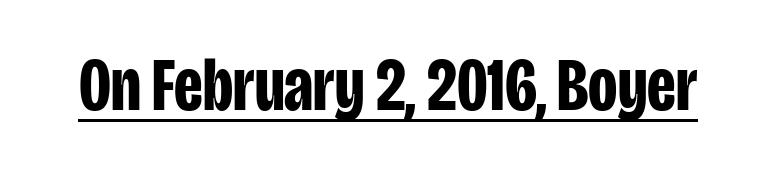
Q: Is the text bold? A: Yes.
Q: Is the text italic (slanted)? A: No, it is upright.
Q: Is the typeface a serif or a sans-serif typeface? A: Sans-serif.
Q: Is the text underlined? A: Yes.
Q: Is the spacing between letters normal or unusually wide? A: Normal.
Q: Width (condensed, normal, or wide)? A: Condensed.
Q: Stroke contrast? A: Low.
Q: x-height? A: Large.
Q: Monospaced? A: No.
